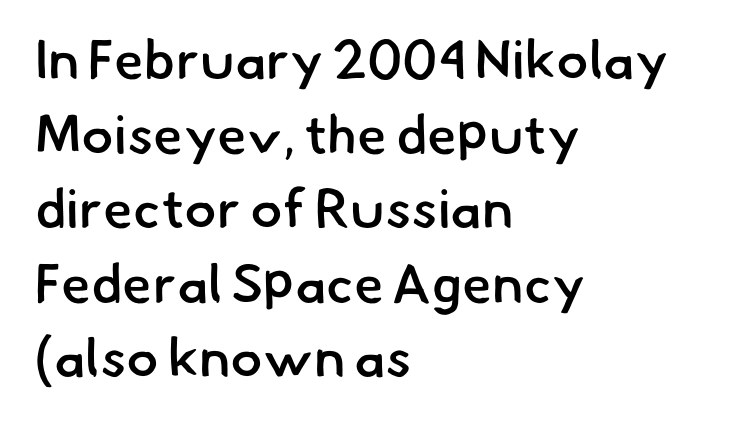
{"serif": "no", "bold": "semi", "weight": "semibold", "width": "normal", "stroke_contrast": "low", "x_height": "small", "monospaced": "no", "underline": "no", "align": "left", "line_spacing": "normal", "line_spacing_ratio": 1.38, "letter_spacing": "normal", "letter_spacing_em": 0.0, "glyph_px": 54}
